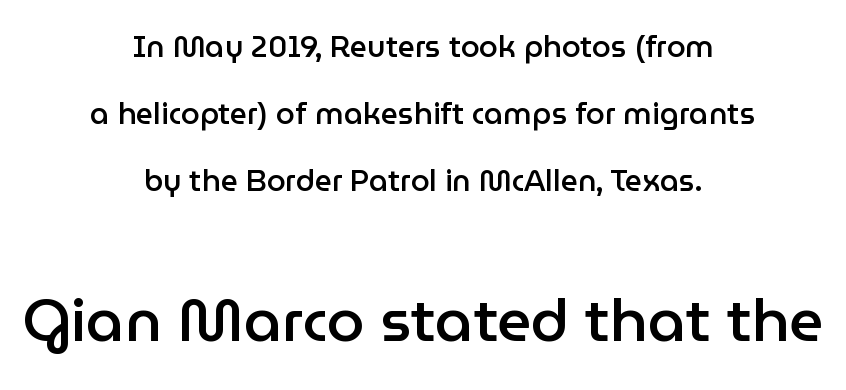
The image shows 60 px semibold sans-serif type, upright; set centered, loose line spacing (2.24x), normal letter spacing, not underlined; the second (bottom) block is 2.0x larger; low stroke contrast and a medium x-height.
